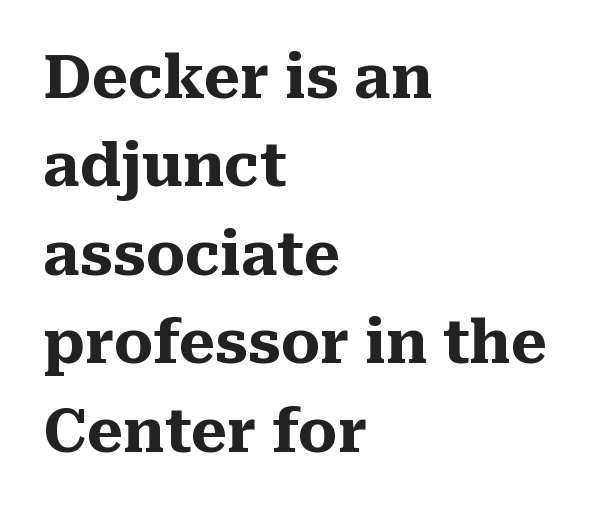
Ordinary non-slanted type is in use. In CSS terms this would be text-align: left. In terms of letterspacing, this is plain default setting. A typesetter would call this proportional, since set widths differ per character. The designer left line spacing at the default.
